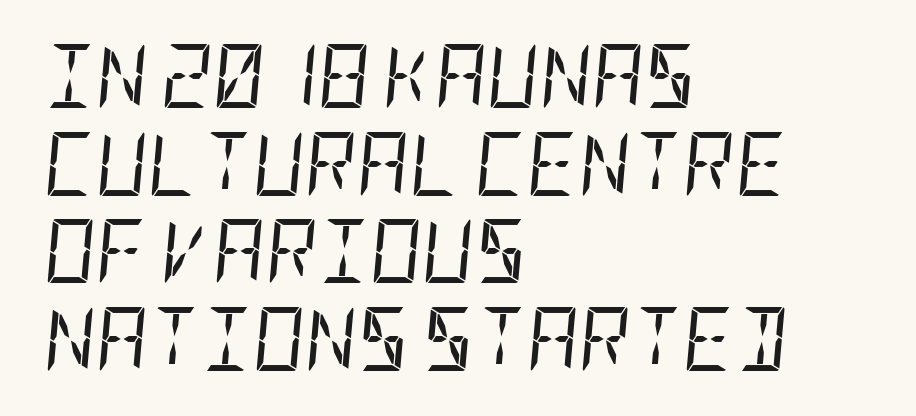
The image shows 64 px regular-weight, condensed type, italic (leaning right); set left-aligned, normal line spacing (1.37x), normal letter spacing, not underlined; low stroke contrast and a large x-height.
